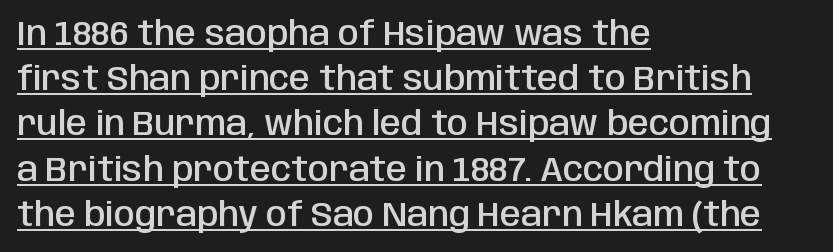
Q: Is the text bold? A: Semi-bold.
Q: Is the text italic (slanted)? A: No, it is upright.
Q: Is the typeface a serif or a sans-serif typeface? A: Sans-serif.
Q: Is the text underlined? A: Yes.
Q: How is the paragraph aligned? A: Left-aligned.
Q: Is the spacing between letters normal or unusually wide? A: Normal.
Q: Is the spacing between lines tight, normal or loose? A: Normal.
Q: Width (condensed, normal, or wide)? A: Condensed.
Q: Stroke contrast? A: Low.
Q: x-height? A: Large.
Q: Monospaced? A: No.
